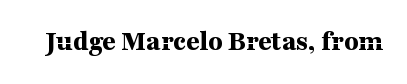
Q: Is the text bold? A: Yes.
Q: Is the text italic (slanted)? A: No, it is upright.
Q: Is the typeface a serif or a sans-serif typeface? A: Serif.
Q: Is the text underlined? A: No.
Q: Is the spacing between letters normal or unusually wide? A: Normal.
Q: Width (condensed, normal, or wide)? A: Wide.
Q: Stroke contrast? A: Medium.
Q: x-height? A: Medium.
Q: Monospaced? A: No.
